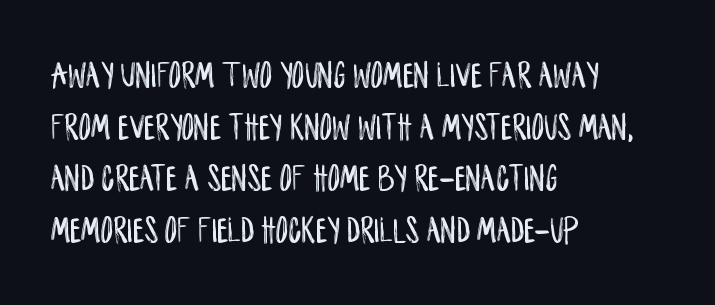
These lines are composed in type without serifs. Bare-footed words on every line. The line texture is even and compact thanks to regular tracking. The letters stand straight up with perfectly vertical stems. The lines in this sample share a left origin and differ only in where they stop.
